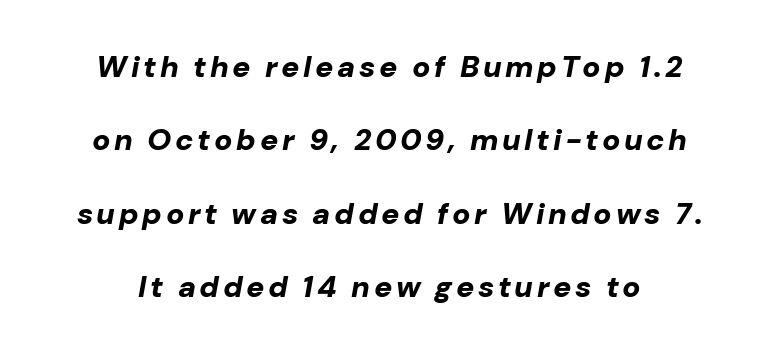
Q: Is the text bold? A: Yes.
Q: Is the text italic (slanted)? A: Yes, it leans right by about 10 degrees.
Q: Is the text underlined? A: No.
Q: Is the spacing between lines tight, normal or loose? A: Loose.
Q: Width (condensed, normal, or wide)? A: Normal.
Q: Stroke contrast? A: Low.
Q: x-height? A: Medium.
Q: Monospaced? A: No.
